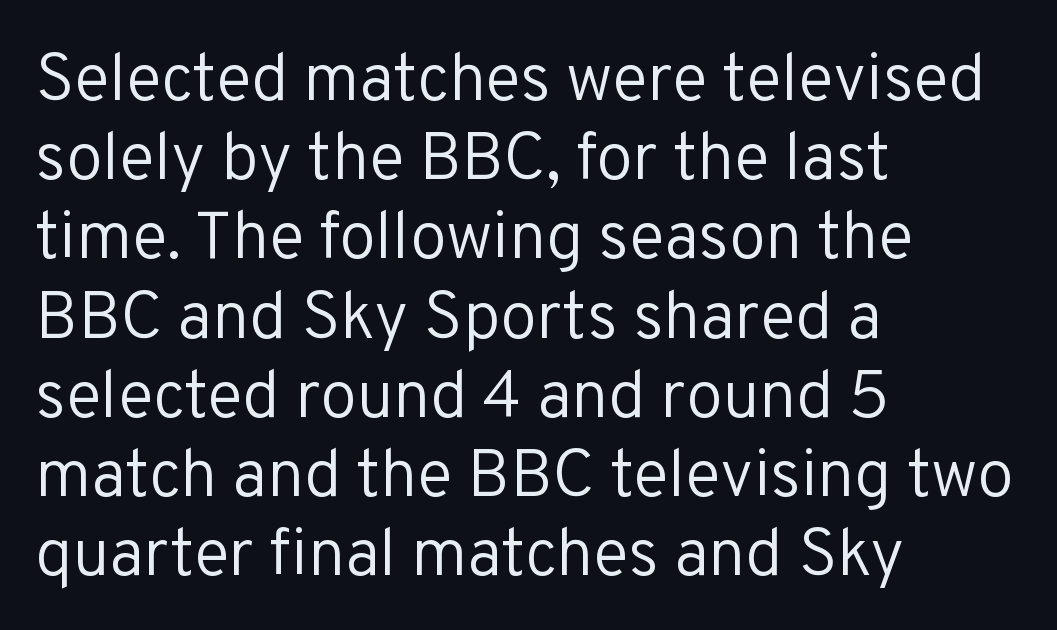
The image shows 66 px regular-weight sans-serif type, upright; set left-aligned, line spacing 1.2x, normal letter spacing, not underlined; low stroke contrast and a medium x-height.
